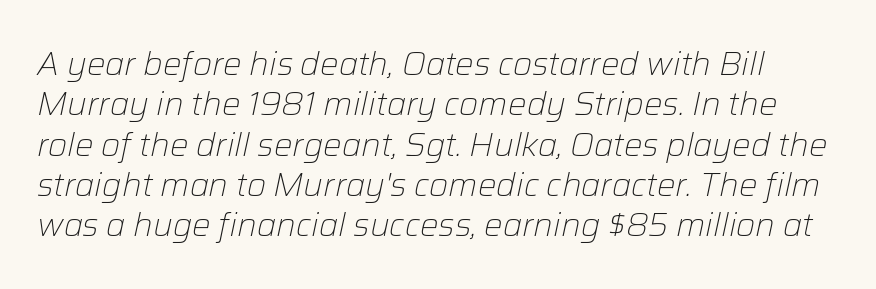
Q: Is the text bold? A: No.
Q: Is the text italic (slanted)? A: Yes, it leans right by about 12 degrees.
Q: Is the text underlined? A: No.
Q: Is the spacing between letters normal or unusually wide? A: Normal.
Q: Width (condensed, normal, or wide)? A: Normal.
Q: Stroke contrast? A: Low.
Q: x-height? A: Medium.
Q: Monospaced? A: No.
